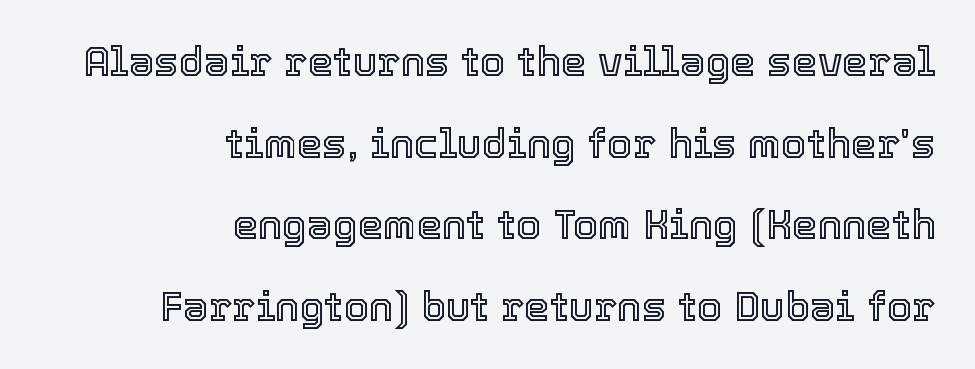
{"italic": "no", "width": "normal", "x_height": "medium", "monospaced": "no", "underline": "no", "align": "right", "line_spacing": "loose", "line_spacing_ratio": 1.99, "letter_spacing": "normal", "letter_spacing_em": 0.0, "glyph_px": 41}
